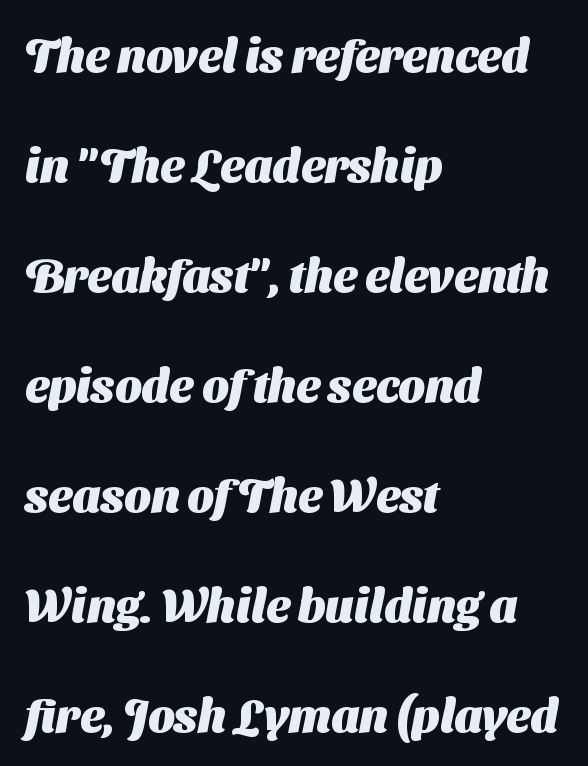
The image shows 46 px heavy sans-serif type; set left-aligned, loose line spacing (2.39x), normal letter spacing, not underlined; medium stroke contrast and a medium x-height.
